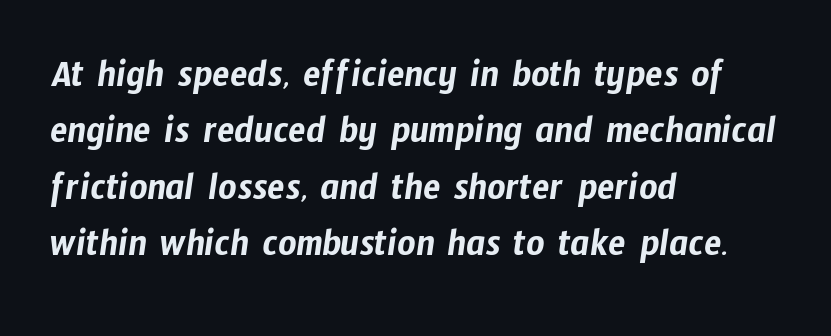
The image shows 40 px condensed sans-serif type; set left-aligned, normal line spacing (1.41x), normal letter spacing, not underlined; low stroke contrast and a medium x-height.
